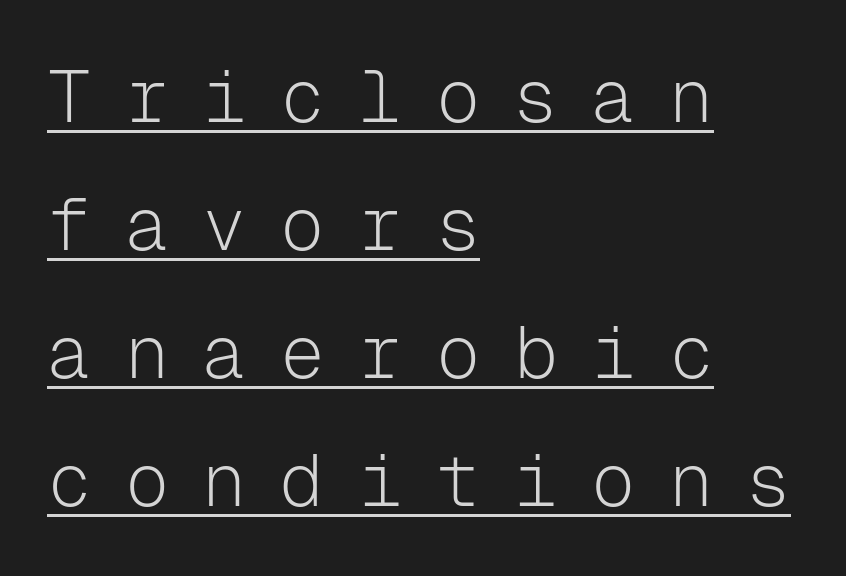
Q: Is the text bold? A: No.
Q: Is the text italic (slanted)? A: No, it is upright.
Q: Is the typeface a serif or a sans-serif typeface? A: Sans-serif.
Q: Is the text underlined? A: Yes.
Q: How is the paragraph aligned? A: Left-aligned.
Q: Is the spacing between letters normal or unusually wide? A: Unusually wide.
Q: Width (condensed, normal, or wide)? A: Normal.
Q: Stroke contrast? A: Low.
Q: x-height? A: Medium.
Q: Monospaced? A: Yes.
